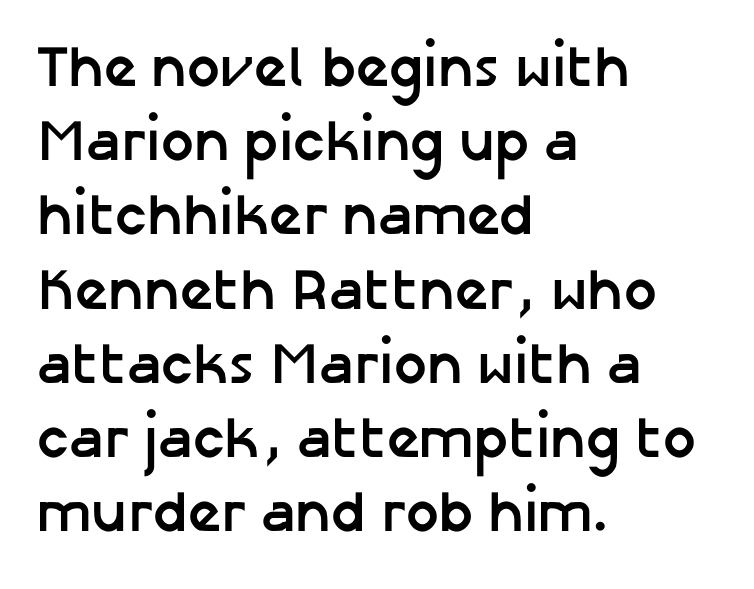
Look at the bottom of the vertical strokes: they stop flat, with no serifs. Characters remain perfectly vertical along every line. Emphasis by weight is at full strength: bold. A classic flush-left, rag-right setting is used for this passage.
